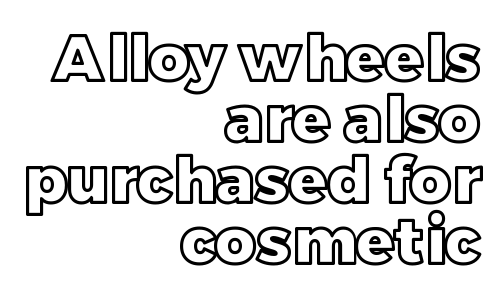
{"italic": "no", "width": "normal", "x_height": "large", "monospaced": "no", "underline": "no", "align": "right", "line_spacing": "tight", "line_spacing_ratio": 0.97, "letter_spacing": "normal", "letter_spacing_em": 0.0, "glyph_px": 63}
